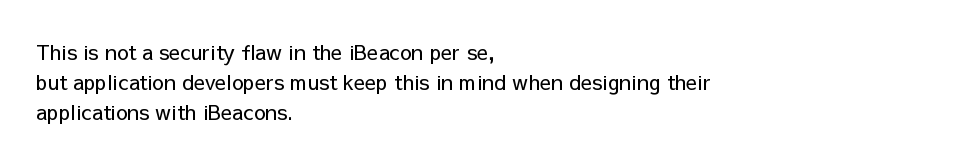
Quick note: interline space is typical. Nothing unusual about the tracking: characters are spaced as the font intends. Unmarked baselines from the first word to the last. No italicization has been applied; the sample stays upright.
